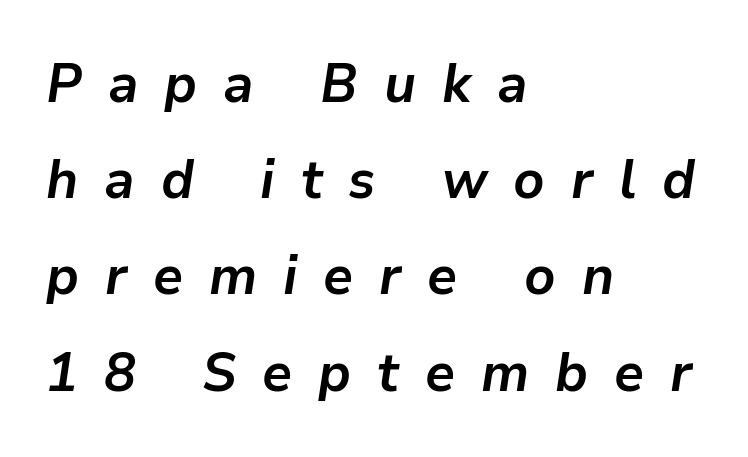
Q: Is the text bold? A: Yes.
Q: Is the text italic (slanted)? A: Yes, it leans right by about 9 degrees.
Q: Is the text underlined? A: No.
Q: How is the paragraph aligned? A: Left-aligned.
Q: Is the spacing between letters normal or unusually wide? A: Unusually wide.
Q: Width (condensed, normal, or wide)? A: Normal.
Q: Stroke contrast? A: Low.
Q: x-height? A: Medium.
Q: Monospaced? A: No.
